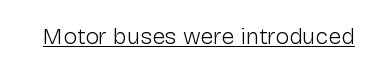
{"italic": "no", "bold": "no", "underline": "yes", "letter_spacing": "normal", "letter_spacing_em": 0.0, "glyph_px": 23}
